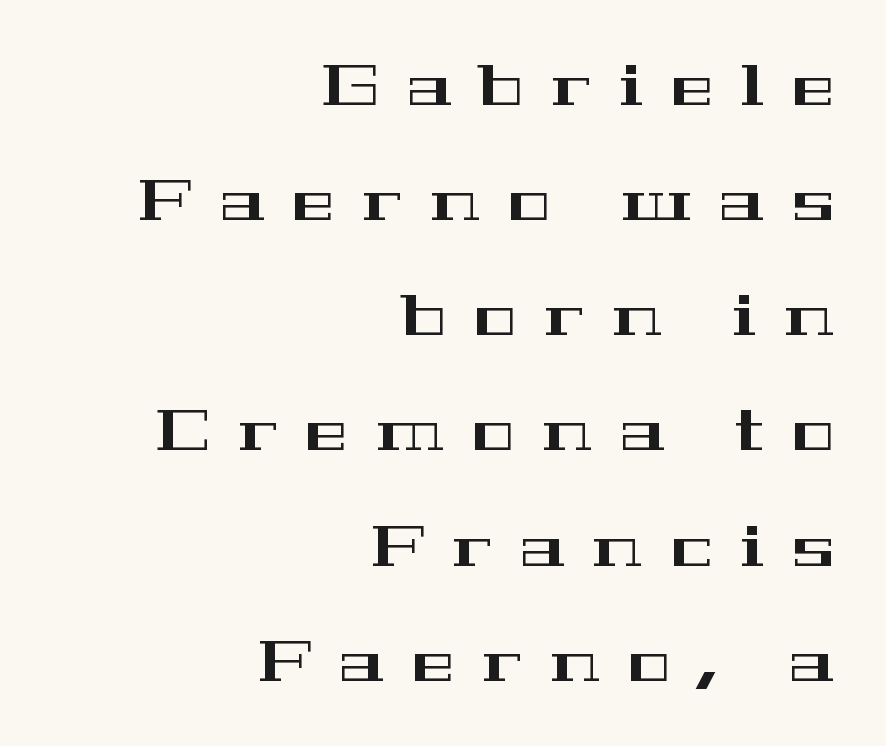
Students, note that the glyphs here are deliberately spaced far apart. Tall strokes in this sample are plumb rather than angled. Does the type have serifs? Yes, each stem ends in a small foot. These lines are set flush right with a ragged left edge. The string is rendered with underlining switched off.
